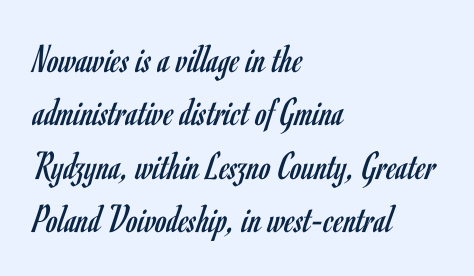
The image shows 41 px regular-weight, condensed sans-serif type; set left-aligned, normal line spacing (1.3x), normal letter spacing, not underlined; low stroke contrast and a small x-height.
